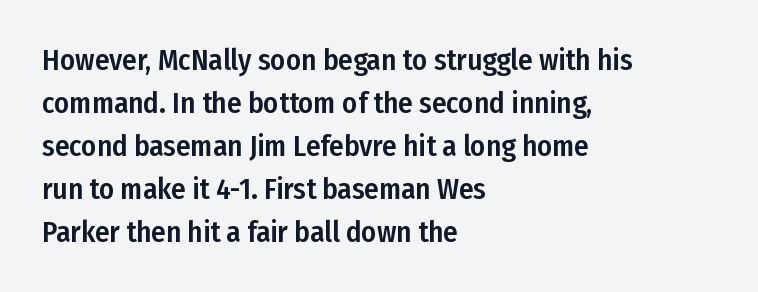
Q: Is the text italic (slanted)? A: No, it is upright.
Q: Is the typeface a serif or a sans-serif typeface? A: Sans-serif.
Q: Is the text underlined? A: No.
Q: How is the paragraph aligned? A: Left-aligned.
Q: Is the spacing between letters normal or unusually wide? A: Normal.
Q: Is the spacing between lines tight, normal or loose? A: Normal.
Q: Width (condensed, normal, or wide)? A: Condensed.
Q: Stroke contrast? A: Low.
Q: x-height? A: Medium.
Q: Monospaced? A: No.
